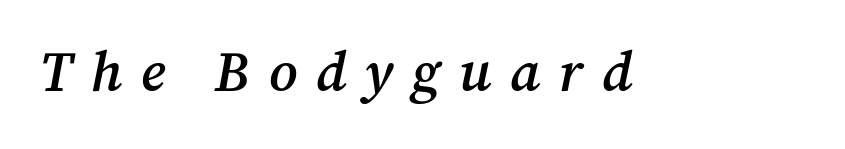
{"serif": "yes", "italic": "yes", "lean": "right", "slant_degrees": 12, "bold": "semi", "weight": "semibold", "width": "normal", "stroke_contrast": "medium", "x_height": "medium", "monospaced": "no", "underline": "no", "letter_spacing": "wide", "letter_spacing_em": 0.33, "glyph_px": 56}
